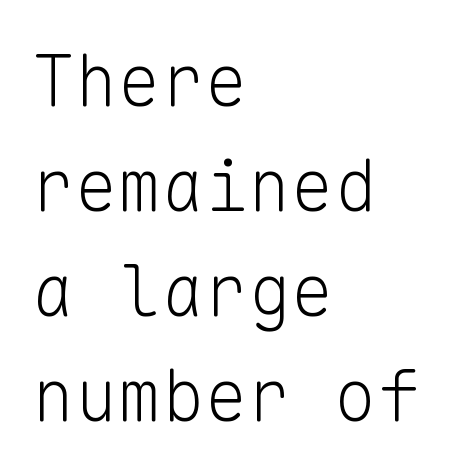
{"serif": "no", "italic": "no", "bold": "no", "weight": "light", "width": "normal", "stroke_contrast": "low", "x_height": "medium", "monospaced": "yes", "underline": "no", "align": "left", "line_spacing": "normal", "line_spacing_ratio": 1.46, "letter_spacing": "normal", "letter_spacing_em": 0.0, "glyph_px": 72}
